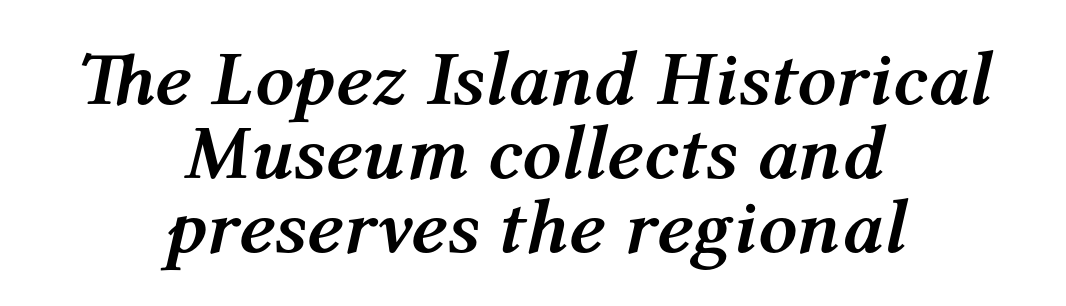
Q: Is the text bold? A: Yes.
Q: Is the text italic (slanted)? A: Yes, it leans right by about 12 degrees.
Q: Is the text underlined? A: No.
Q: How is the paragraph aligned? A: Centered.
Q: Is the spacing between letters normal or unusually wide? A: Normal.
Q: Is the spacing between lines tight, normal or loose? A: Tight.
Q: Width (condensed, normal, or wide)? A: Normal.
Q: Stroke contrast? A: Medium.
Q: x-height? A: Medium.
Q: Monospaced? A: No.
